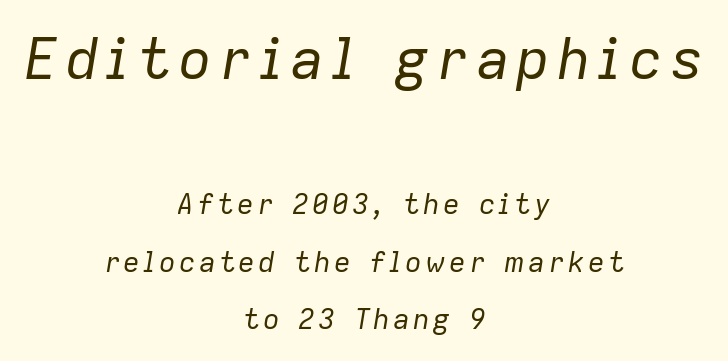
Q: Is the text bold? A: No.
Q: Is the text italic (slanted)? A: Yes, it leans right by about 9 degrees.
Q: Is the text underlined? A: No.
Q: How is the paragraph aligned? A: Centered.
Q: Is the spacing between lines tight, normal or loose? A: Loose.
Q: Which block of text is set in a larger size, the first (top) or the second (bottom)? A: The first (top) one.
Q: Width (condensed, normal, or wide)? A: Normal.
Q: Stroke contrast? A: Low.
Q: x-height? A: Medium.
Q: Monospaced? A: No.
